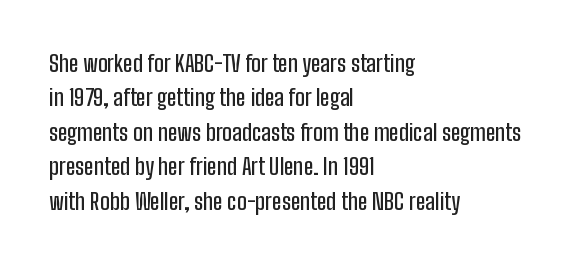
{"italic": "no", "underline": "no", "align": "left", "line_spacing": "normal", "line_spacing_ratio": 1.5, "letter_spacing": "normal", "letter_spacing_em": 0.0, "glyph_px": 23}
